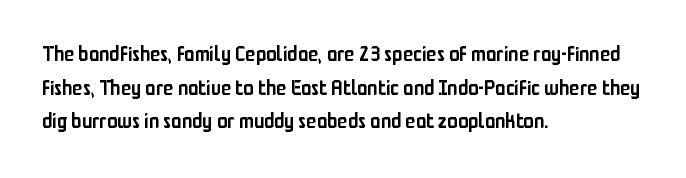
The image shows 21 px text type, upright; set left-aligned, normal line spacing (1.6x), normal letter spacing, not underlined.
